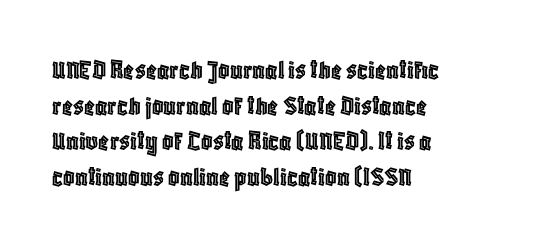
Q: Is the text italic (slanted)? A: No, it is upright.
Q: Is the text underlined? A: No.
Q: How is the paragraph aligned? A: Left-aligned.
Q: Is the spacing between letters normal or unusually wide? A: Normal.
Q: Is the spacing between lines tight, normal or loose? A: Normal.
Q: Width (condensed, normal, or wide)? A: Condensed.
Q: x-height? A: Large.
Q: Monospaced? A: No.
